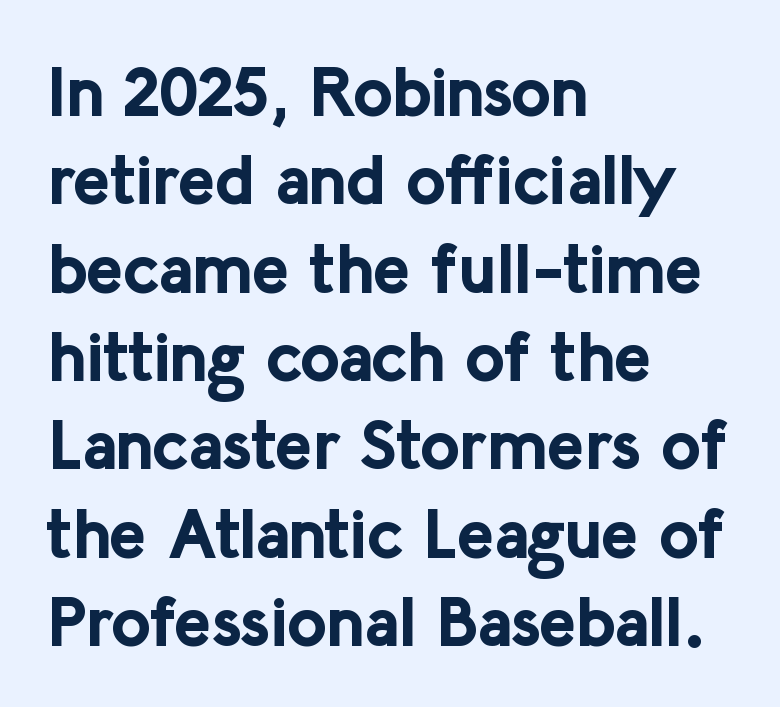
The image shows 69 px bold sans-serif type, upright; set left-aligned, normal line spacing (1.28x), normal letter spacing, not underlined; low stroke contrast and a medium x-height.
